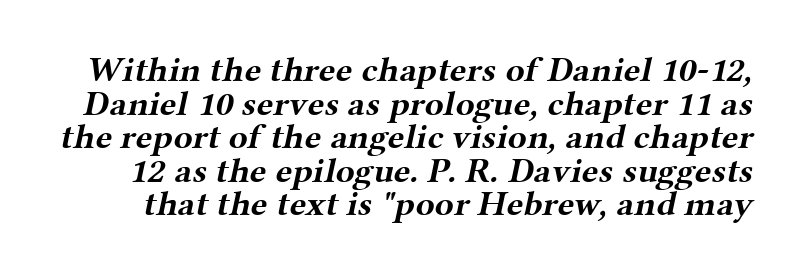
Heavy, bold letterforms. You can tell from the footed stems that serif type was used. The area under the type is left untouched. Letter spacing: default.
